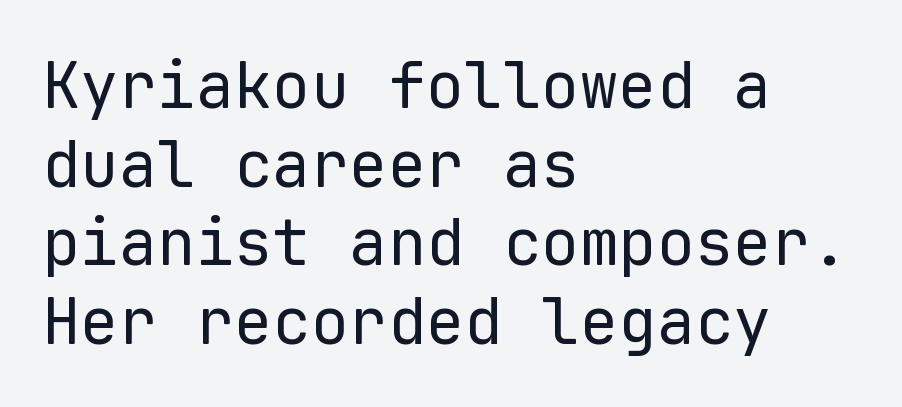
The image shows 64 px regular-weight sans-serif type, upright, monospaced; set left-aligned, line spacing 1.23x, normal letter spacing, not underlined; low stroke contrast and a medium x-height.
